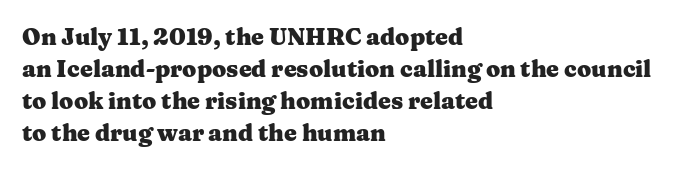
Q: Is the text bold? A: Yes.
Q: Is the text italic (slanted)? A: No, it is upright.
Q: Is the text underlined? A: No.
Q: How is the paragraph aligned? A: Left-aligned.
Q: Is the spacing between letters normal or unusually wide? A: Normal.
Q: Is the spacing between lines tight, normal or loose? A: Normal.
